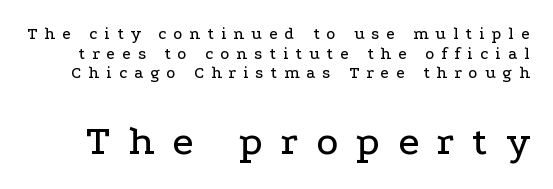
Q: Is the text italic (slanted)? A: No, it is upright.
Q: Is the typeface a serif or a sans-serif typeface? A: Serif.
Q: Is the text underlined? A: No.
Q: Is the spacing between letters normal or unusually wide? A: Unusually wide.
Q: Which block of text is set in a larger size, the first (top) or the second (bottom)? A: The second (bottom) one.
Q: Width (condensed, normal, or wide)? A: Wide.
Q: Stroke contrast? A: Low.
Q: x-height? A: Medium.
Q: Monospaced? A: No.
